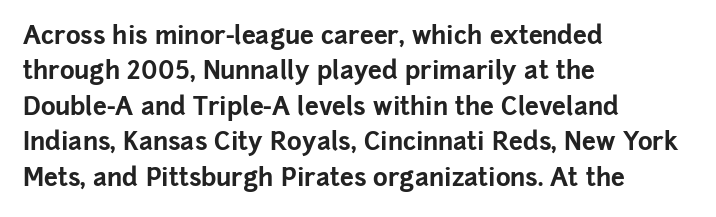
{"italic": "no", "bold": "yes", "underline": "no", "align": "left", "line_spacing": "normal", "line_spacing_ratio": 1.42, "letter_spacing": "normal", "letter_spacing_em": 0.0, "glyph_px": 25}
